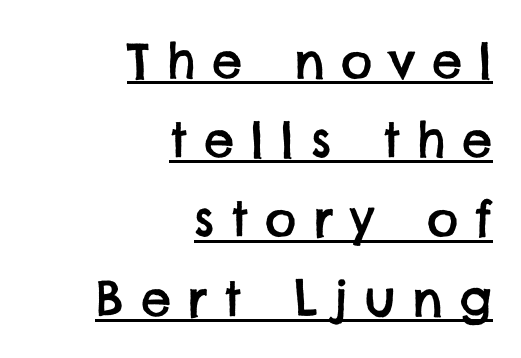
{"serif": "no", "width": "normal", "stroke_contrast": "low", "x_height": "large", "monospaced": "no", "underline": "yes", "align": "right", "line_spacing": "normal", "line_spacing_ratio": 1.65, "letter_spacing": "wide", "letter_spacing_em": 0.34, "glyph_px": 48}
